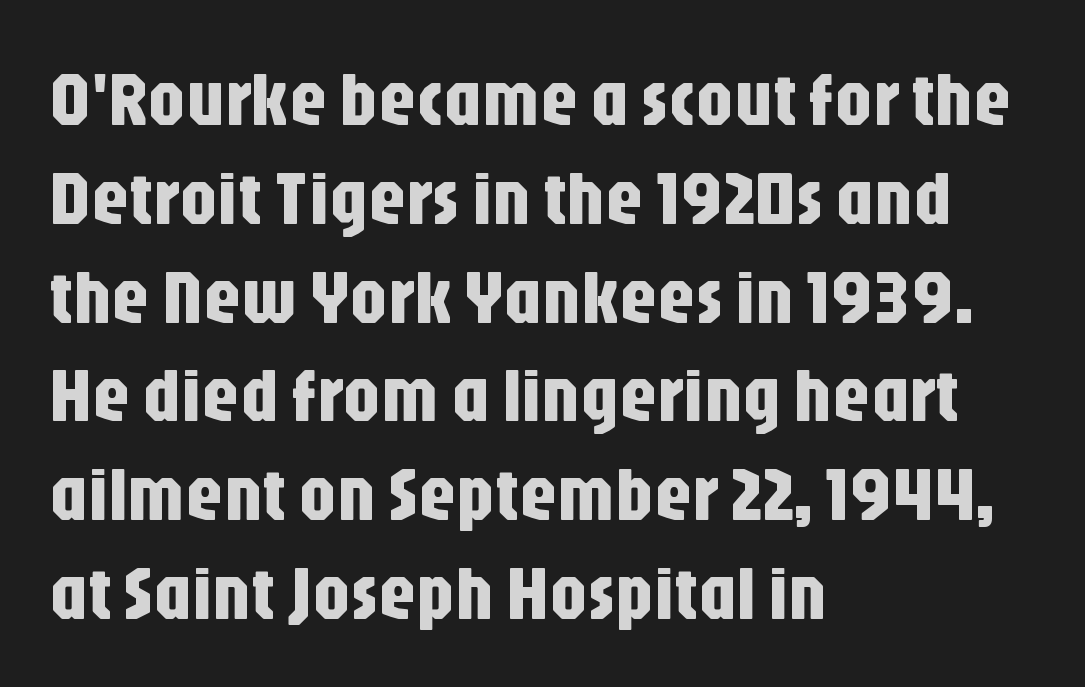
{"serif": "no", "italic": "no", "width": "condensed", "stroke_contrast": "low", "x_height": "large", "monospaced": "no", "underline": "no", "align": "left", "line_spacing": "normal", "line_spacing_ratio": 1.3, "letter_spacing": "normal", "letter_spacing_em": 0.0, "glyph_px": 76}
